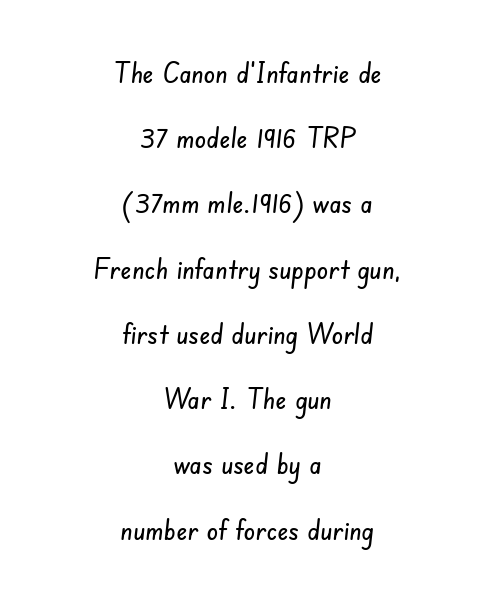
{"serif": "no", "width": "condensed", "stroke_contrast": "low", "x_height": "small", "monospaced": "no", "underline": "no", "align": "center", "line_spacing": "loose", "line_spacing_ratio": 2.25, "letter_spacing": "normal", "letter_spacing_em": 0.0, "glyph_px": 29}
